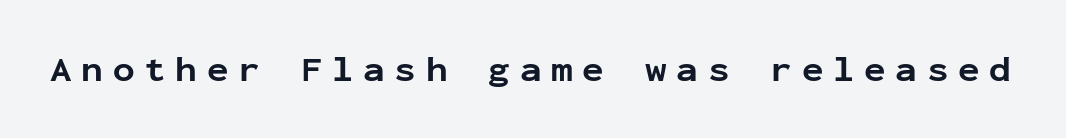
{"serif": "no", "italic": "no", "bold": "yes", "weight": "bold", "width": "normal", "stroke_contrast": "low", "x_height": "medium", "monospaced": "yes", "underline": "no", "letter_spacing": "wide", "letter_spacing_em": 0.27, "glyph_px": 36}
